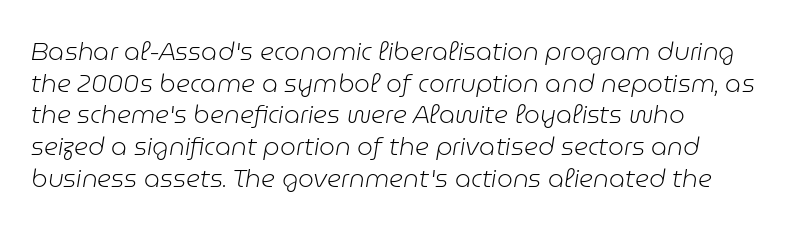
Q: Is the text bold? A: No.
Q: Is the text italic (slanted)? A: Yes, it leans right by about 9 degrees.
Q: Is the text underlined? A: No.
Q: Is the spacing between letters normal or unusually wide? A: Normal.
Q: Is the spacing between lines tight, normal or loose? A: Normal.
